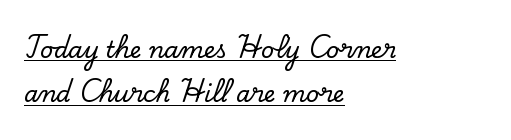
Q: Is the text italic (slanted)? A: Yes.
Q: Is the text underlined? A: Yes.
Q: How is the paragraph aligned? A: Left-aligned.
Q: Is the spacing between letters normal or unusually wide? A: Normal.
Q: Is the spacing between lines tight, normal or loose? A: Loose.
